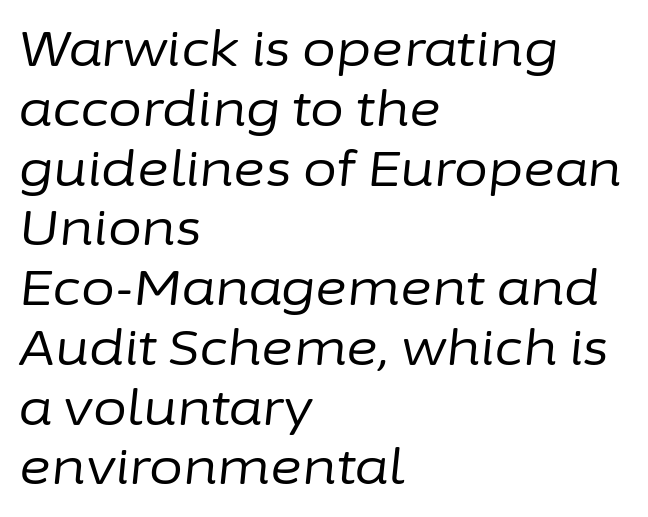
The image shows 49 px regular-weight type, italic (leaning right); set left-aligned, line spacing 1.22x, normal letter spacing, not underlined; low stroke contrast and a medium x-height.
